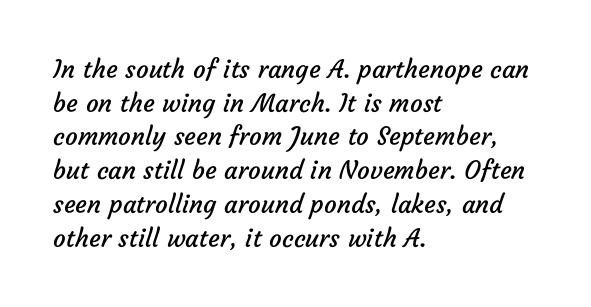
{"bold": "no", "underline": "no", "align": "left", "line_spacing": "normal", "line_spacing_ratio": 1.35, "letter_spacing": "normal", "letter_spacing_em": 0.0, "glyph_px": 25}
